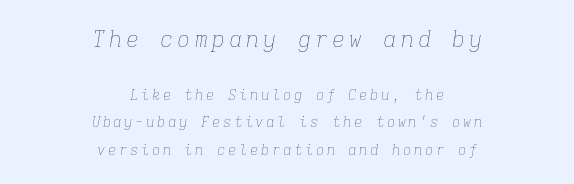
Q: Is the text bold? A: No.
Q: Is the text italic (slanted)? A: Yes, it leans right by about 9 degrees.
Q: Is the text underlined? A: No.
Q: How is the paragraph aligned? A: Centered.
Q: Is the spacing between lines tight, normal or loose? A: Loose.
Q: Which block of text is set in a larger size, the first (top) or the second (bottom)? A: The first (top) one.
